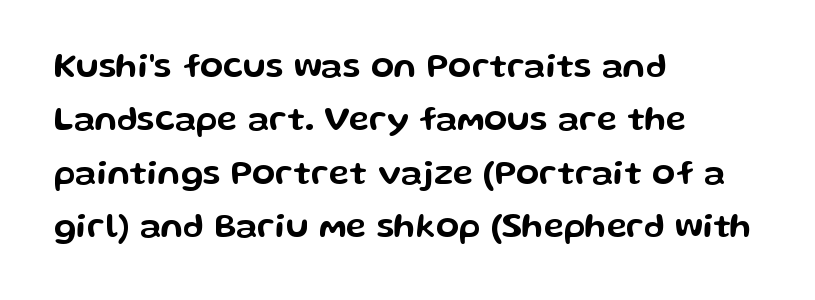
The image shows 34 px wide sans-serif type, upright; set left-aligned, normal line spacing (1.57x), normal letter spacing, not underlined; low stroke contrast and a medium x-height.
